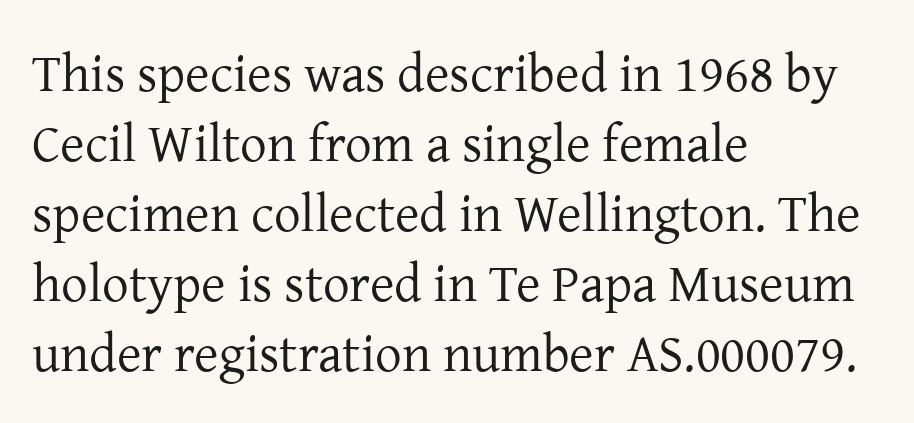
Nothing unusual about the tracking: characters are spaced as the font intends. On a weight scale, this lands at 450 or below. This sample uses an upright cut, with every glyph sitting square on the baseline. Is this a fixed-width face? No — the glyphs have proportional, varying widths.
